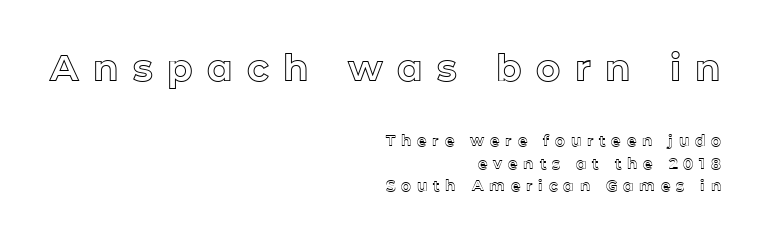
{"italic": "no", "width": "normal", "x_height": "medium", "monospaced": "no", "underline": "no", "align": "right", "line_spacing": "normal", "line_spacing_ratio": 1.52, "letter_spacing": "wide", "letter_spacing_em": 0.39, "larger_block": "first", "size_ratio": 2.47, "glyph_px": 37}
